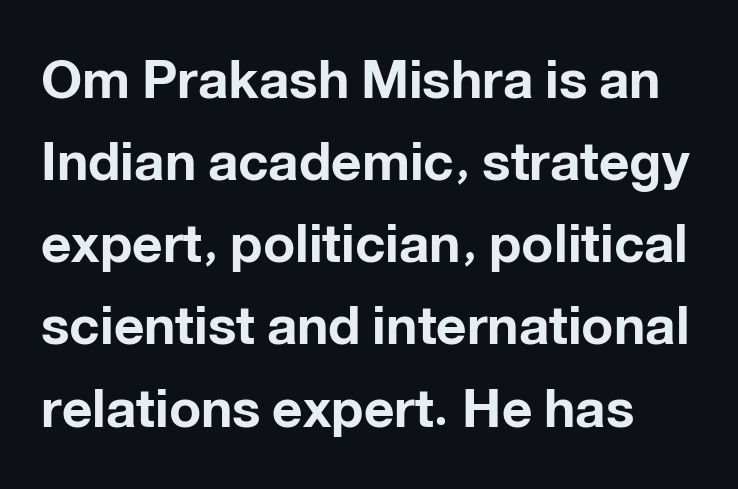
These lines are composed in type without serifs. These words are printed bold, with thick strokes throughout. Style check: upright. Normally led — the rows are evenly, conventionally spaced. The zone under the glyphs is completely vacant.
